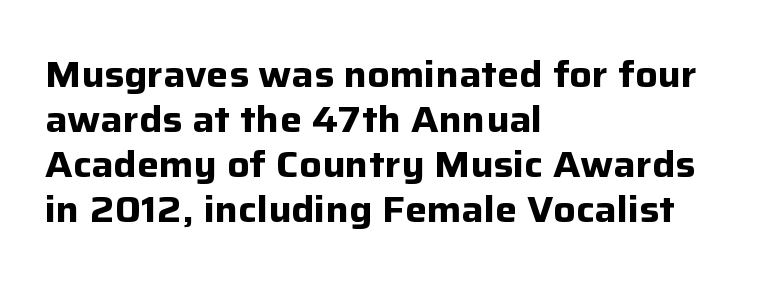
{"serif": "no", "italic": "no", "bold": "yes", "weight": "bold", "width": "normal", "stroke_contrast": "low", "x_height": "medium", "monospaced": "no", "underline": "no", "align": "left", "line_spacing_ratio": 1.22, "letter_spacing": "normal", "letter_spacing_em": 0.0, "glyph_px": 37}
